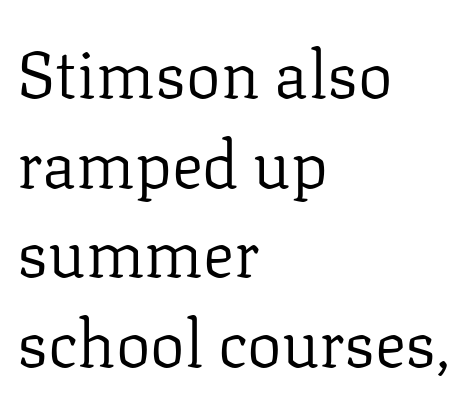
{"serif": "yes", "italic": "no", "bold": "no", "weight": "regular", "width": "normal", "stroke_contrast": "low", "x_height": "medium", "monospaced": "no", "underline": "no", "align": "left", "line_spacing": "normal", "line_spacing_ratio": 1.38, "letter_spacing": "normal", "letter_spacing_em": 0.0, "glyph_px": 65}
